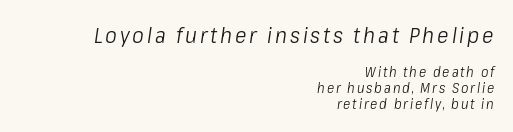
Q: Is the text bold? A: No.
Q: Is the text italic (slanted)? A: Yes, it leans right by about 8 degrees.
Q: Is the text underlined? A: No.
Q: How is the paragraph aligned? A: Right-aligned.
Q: Is the spacing between lines tight, normal or loose? A: Tight.
Q: Which block of text is set in a larger size, the first (top) or the second (bottom)? A: The first (top) one.
